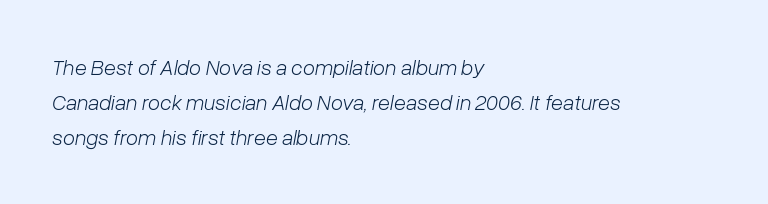
Q: Is the text bold? A: No.
Q: Is the text italic (slanted)? A: Yes, it leans right by about 10 degrees.
Q: Is the text underlined? A: No.
Q: How is the paragraph aligned? A: Left-aligned.
Q: Is the spacing between letters normal or unusually wide? A: Normal.
Q: Is the spacing between lines tight, normal or loose? A: Normal.
